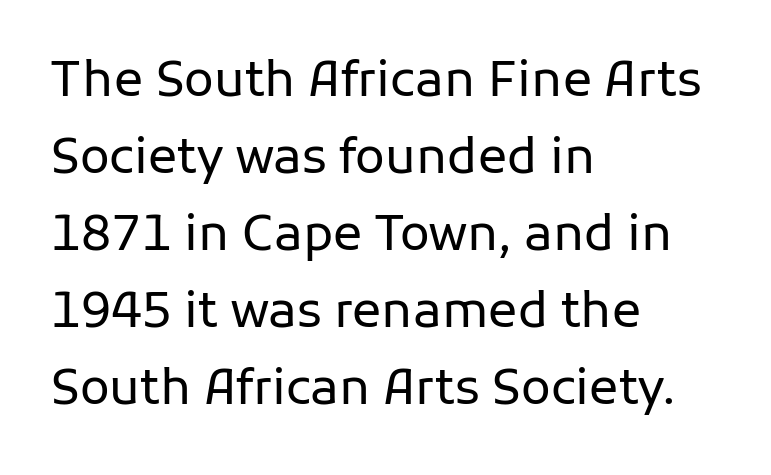
{"serif": "no", "italic": "no", "bold": "no", "weight": "regular", "width": "normal", "stroke_contrast": "low", "x_height": "medium", "monospaced": "no", "underline": "no", "align": "left", "line_spacing": "normal", "line_spacing_ratio": 1.57, "letter_spacing": "normal", "letter_spacing_em": 0.0, "glyph_px": 49}
